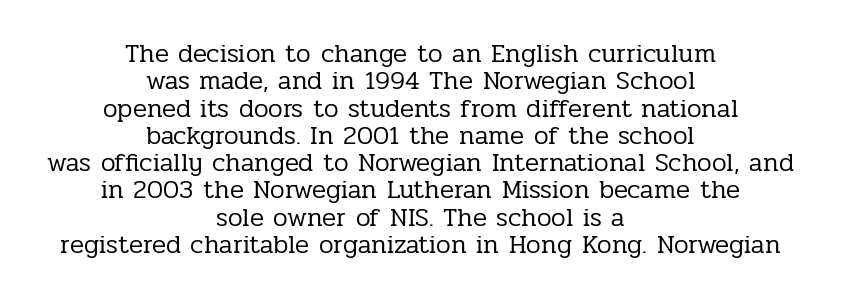
Q: Is the text bold? A: No.
Q: Is the text italic (slanted)? A: No, it is upright.
Q: Is the text underlined? A: No.
Q: How is the paragraph aligned? A: Centered.
Q: Is the spacing between letters normal or unusually wide? A: Normal.
Q: Is the spacing between lines tight, normal or loose? A: Tight.
